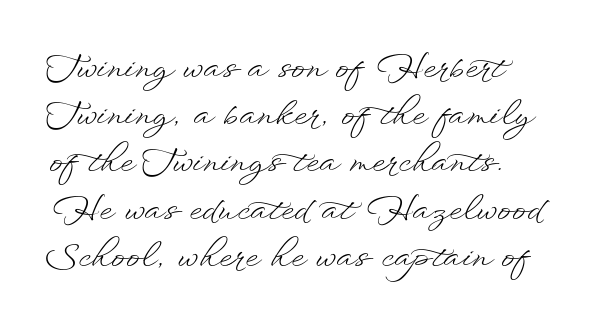
{"bold": "no", "weight": "light", "width": "wide", "stroke_contrast": "low", "x_height": "small", "monospaced": "no", "underline": "no", "align": "left", "line_spacing": "normal", "line_spacing_ratio": 1.43, "letter_spacing": "normal", "letter_spacing_em": 0.0, "glyph_px": 33}
